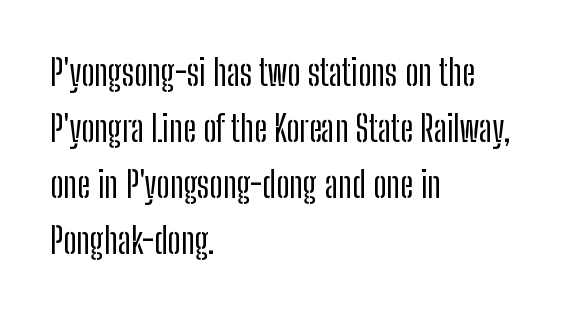
{"serif": "no", "italic": "no", "width": "condensed", "stroke_contrast": "low", "x_height": "medium", "monospaced": "no", "underline": "no", "align": "left", "line_spacing": "normal", "line_spacing_ratio": 1.56, "letter_spacing": "normal", "letter_spacing_em": 0.0, "glyph_px": 36}
